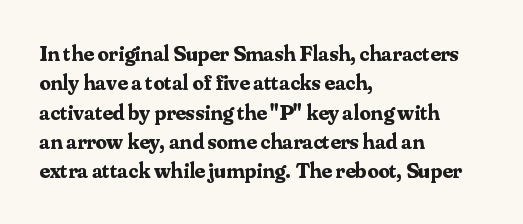
Every character sits straight up, as roman type does. Visually the block forms a straight wall on the left and a jagged coastline on the right. I'd describe the lettering as bold — thick and assertive. Unmarked baselines from the first word to the last.
